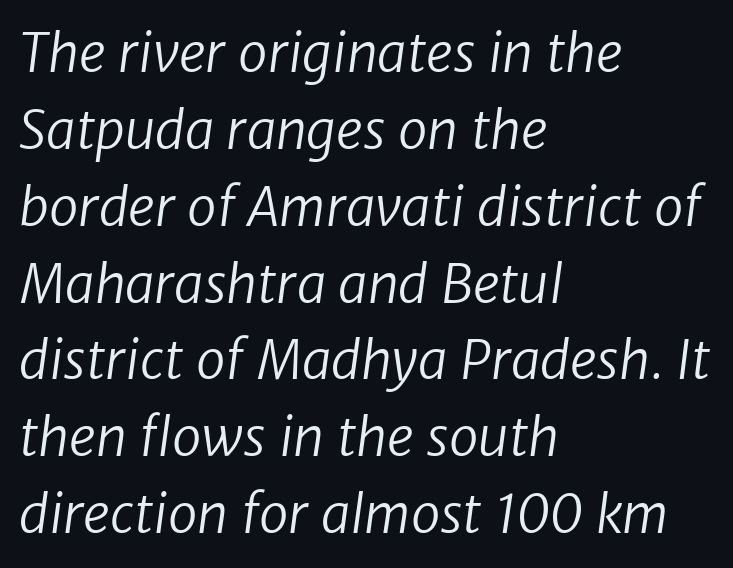
The image shows 53 px regular-weight sans-serif type; set left-aligned, normal line spacing (1.45x), normal letter spacing, not underlined; low stroke contrast and a medium x-height.
